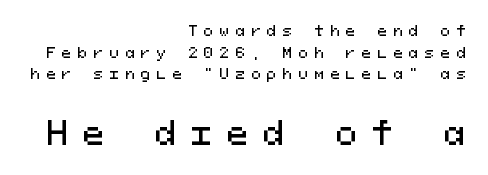
Is there much room between lines? A standard amount, neither cramped nor airy. The paragraph shown leans on its right margin. The rendering uses typewriter-style spacing with identical character cells. The block sitting lower on the canvas is the one with enlarged characters. Look at the tracking — it's clearly loosened, letters drifting apart. In terms of posture, this sample is upright.
